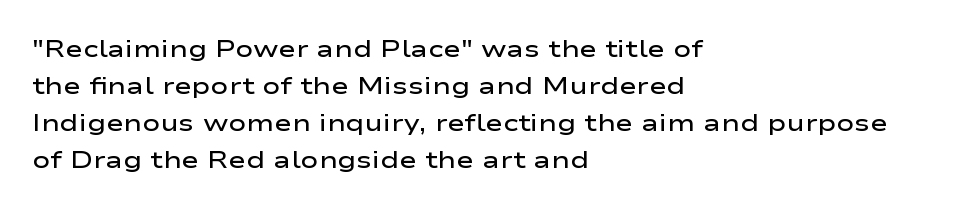
Leading matches the norm, producing a regular column. This is roman type, the default non-slanted kind. Students, note that the glyphs here touch the page at normal intervals. Anything drawn beneath the words? Only blank space.
